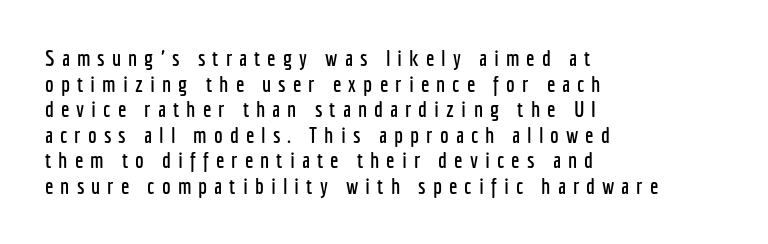
Q: Is the text italic (slanted)? A: No, it is upright.
Q: Is the text underlined? A: No.
Q: How is the paragraph aligned? A: Left-aligned.
Q: Is the spacing between letters normal or unusually wide? A: Unusually wide.
